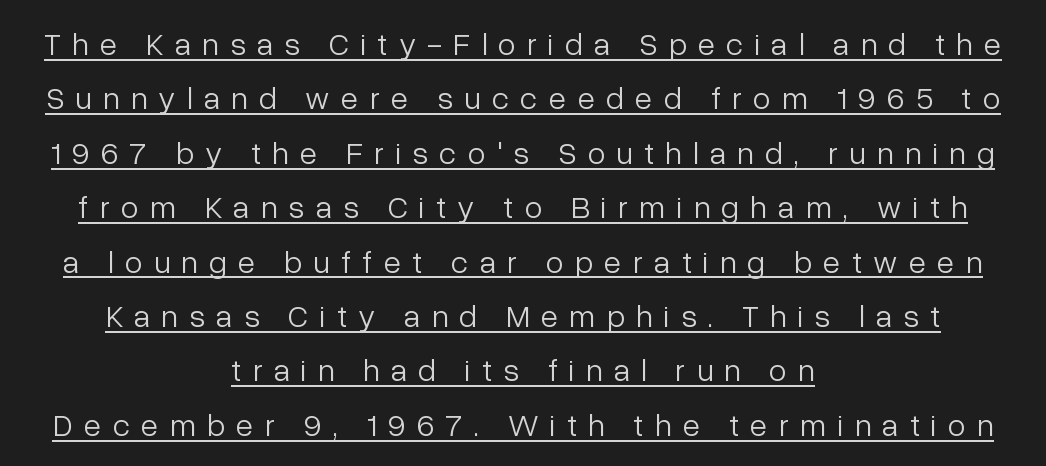
Q: Is the text bold? A: No.
Q: Is the text italic (slanted)? A: No, it is upright.
Q: Is the typeface a serif or a sans-serif typeface? A: Sans-serif.
Q: Is the text underlined? A: Yes.
Q: How is the paragraph aligned? A: Centered.
Q: Is the spacing between letters normal or unusually wide? A: Unusually wide.
Q: Is the spacing between lines tight, normal or loose? A: Normal.
Q: Width (condensed, normal, or wide)? A: Normal.
Q: Stroke contrast? A: Low.
Q: x-height? A: Medium.
Q: Monospaced? A: No.
